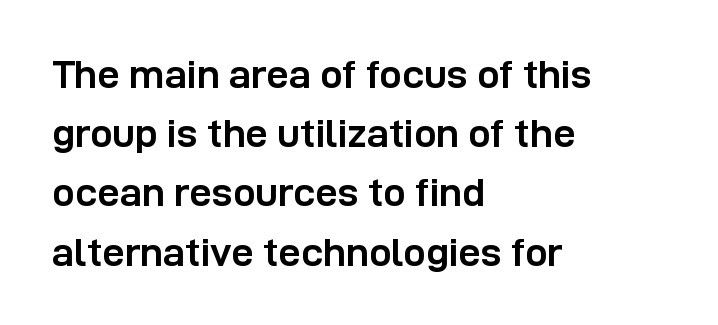
The image shows 40 px semibold sans-serif type, upright; set left-aligned, normal line spacing (1.48x), normal letter spacing, not underlined; low stroke contrast and a medium x-height.
